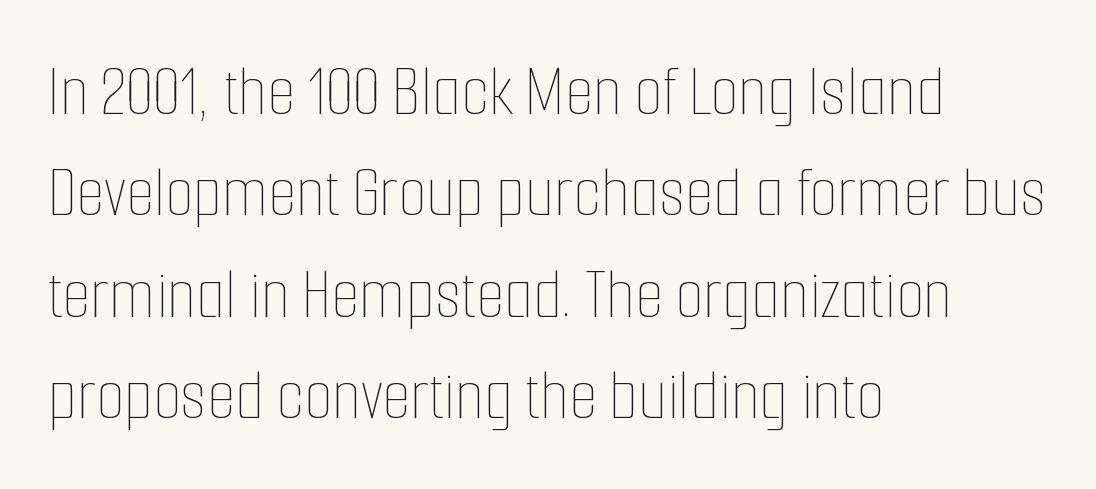
Q: Is the text bold? A: No.
Q: Is the text italic (slanted)? A: No, it is upright.
Q: Is the text underlined? A: No.
Q: How is the paragraph aligned? A: Left-aligned.
Q: Is the spacing between letters normal or unusually wide? A: Normal.
Q: Is the spacing between lines tight, normal or loose? A: Normal.
Q: Width (condensed, normal, or wide)? A: Condensed.
Q: Stroke contrast? A: Low.
Q: x-height? A: Medium.
Q: Monospaced? A: No.
